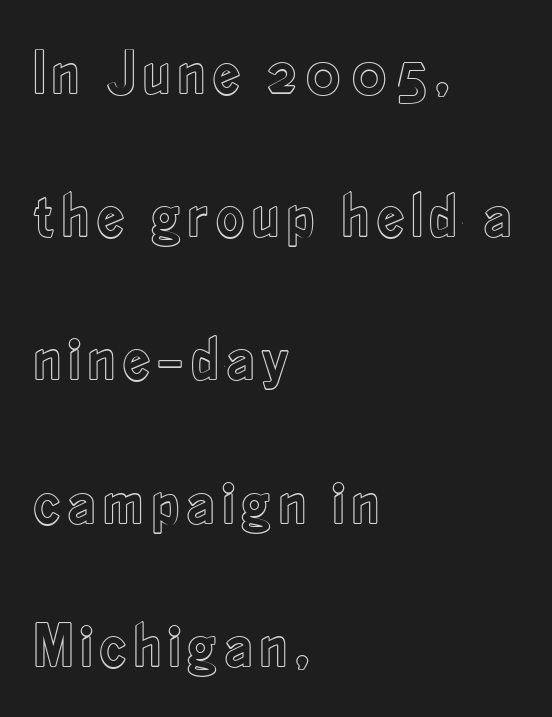
The image shows 62 px condensed type, upright; set left-aligned, loose line spacing (2.31x), not underlined; a small x-height.
